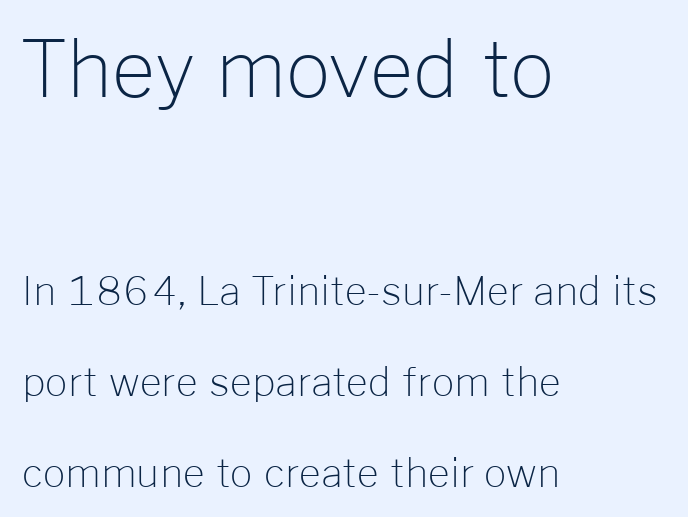
{"serif": "no", "italic": "no", "bold": "no", "weight": "light", "width": "normal", "stroke_contrast": "low", "x_height": "medium", "monospaced": "no", "underline": "no", "align": "left", "line_spacing": "loose", "line_spacing_ratio": 2.34, "letter_spacing": "normal", "letter_spacing_em": 0.0, "larger_block": "first", "size_ratio": 2.0, "glyph_px": 78}
